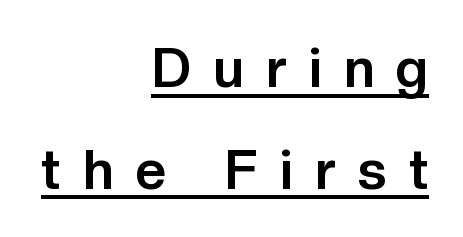
The image shows 54 px bold sans-serif type, upright; set right-aligned, line spacing 1.88x, unusually wide letter spacing (+0.42 em), underlined; low stroke contrast and a medium x-height.
